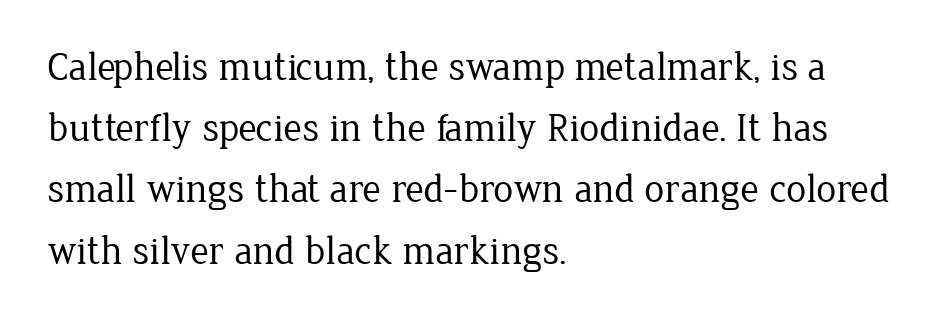
Q: Is the text bold? A: No.
Q: Is the text italic (slanted)? A: No, it is upright.
Q: Is the typeface a serif or a sans-serif typeface? A: Serif.
Q: Is the text underlined? A: No.
Q: How is the paragraph aligned? A: Left-aligned.
Q: Is the spacing between letters normal or unusually wide? A: Normal.
Q: Is the spacing between lines tight, normal or loose? A: Normal.
Q: Width (condensed, normal, or wide)? A: Normal.
Q: Stroke contrast? A: Low.
Q: x-height? A: Medium.
Q: Monospaced? A: No.
